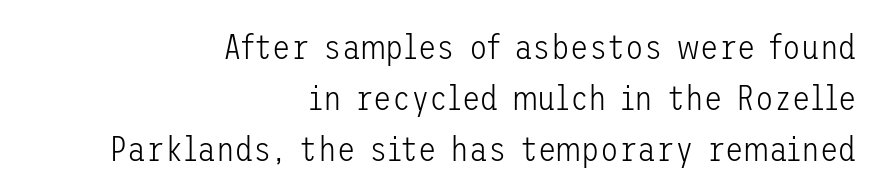
A clean baseline with only descenders dipping below it. These lines keep a tight, regular rhythm from letter to letter. The vertical gap from one line to the next is medium. This is the regular roman posture of the typeface. Type style note: lacks serifs. Stems and bowls with no extra thickness — not bold.
